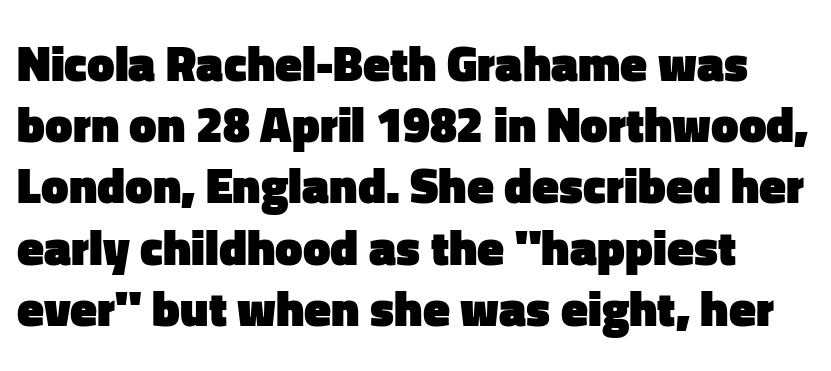
Q: Is the text bold? A: Yes.
Q: Is the text italic (slanted)? A: No, it is upright.
Q: Is the typeface a serif or a sans-serif typeface? A: Sans-serif.
Q: Is the text underlined? A: No.
Q: Is the spacing between letters normal or unusually wide? A: Normal.
Q: Is the spacing between lines tight, normal or loose? A: Normal.
Q: Width (condensed, normal, or wide)? A: Normal.
Q: Stroke contrast? A: Low.
Q: x-height? A: Medium.
Q: Monospaced? A: No.
